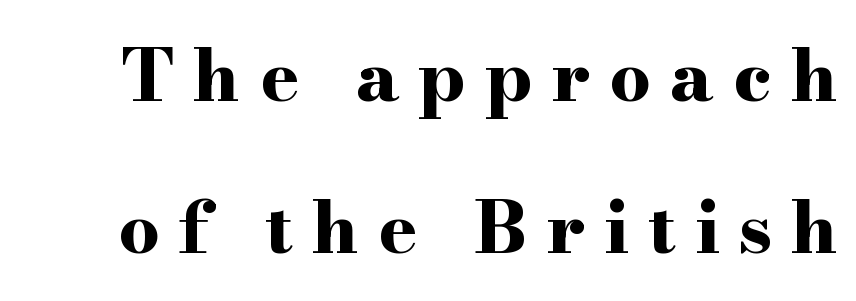
The image shows 73 px bold, wide serif type, upright; set loose line spacing (2.08x), unusually wide letter spacing (+0.26 em), not underlined; high stroke contrast and a small x-height.
